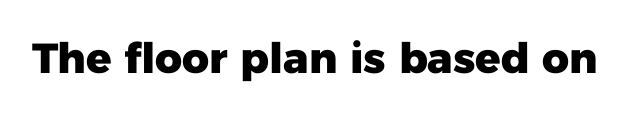
The image shows 42 px heavy sans-serif type, upright; set normal letter spacing, not underlined; low stroke contrast and a medium x-height.
